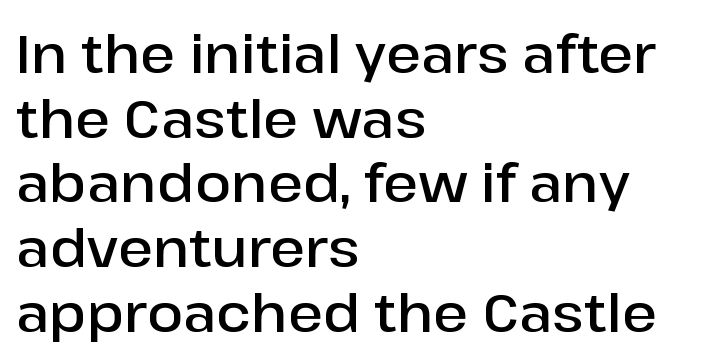
Q: Is the text bold? A: Semi-bold.
Q: Is the text italic (slanted)? A: No, it is upright.
Q: Is the typeface a serif or a sans-serif typeface? A: Sans-serif.
Q: Is the text underlined? A: No.
Q: How is the paragraph aligned? A: Left-aligned.
Q: Is the spacing between letters normal or unusually wide? A: Normal.
Q: Width (condensed, normal, or wide)? A: Normal.
Q: Stroke contrast? A: Low.
Q: x-height? A: Medium.
Q: Monospaced? A: No.
